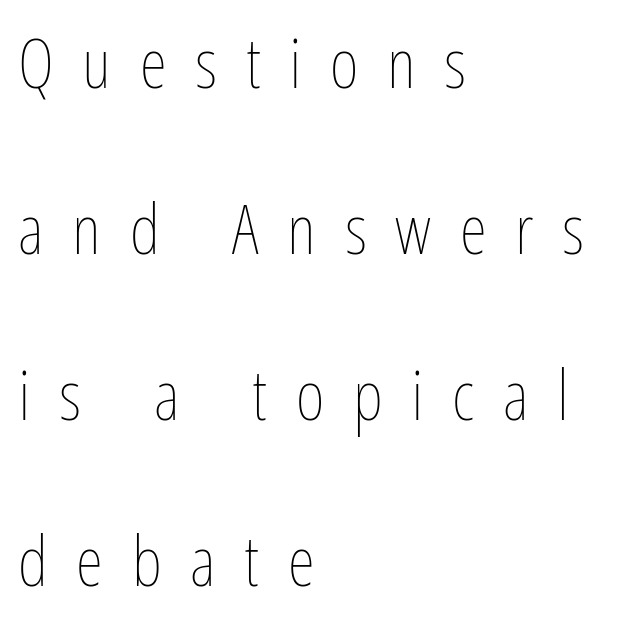
The rendering uses natural spacing where letterforms have individual widths. Someone cranked the tracking dial way up on this one. Is the stroke heavy? The answer is a plain regular-or-lighter. Decoration check: the copy has no underline.
